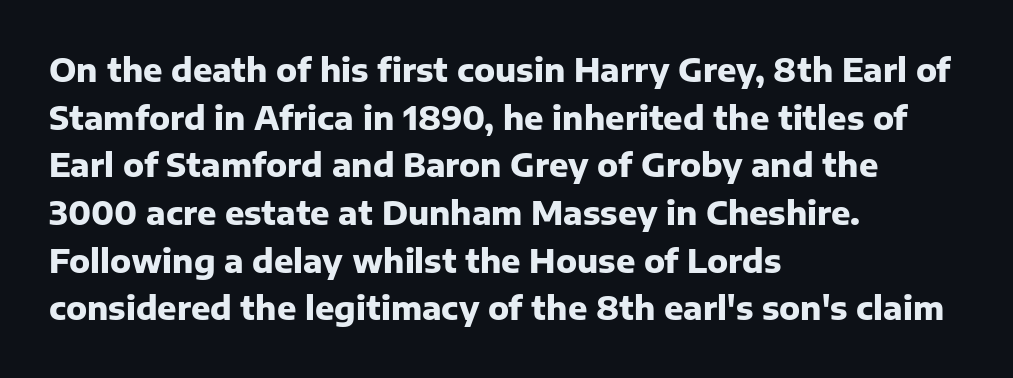
The image shows 32 px heavy sans-serif type, upright; set left-aligned, normal line spacing (1.49x), normal letter spacing, not underlined; low stroke contrast and a medium x-height.
